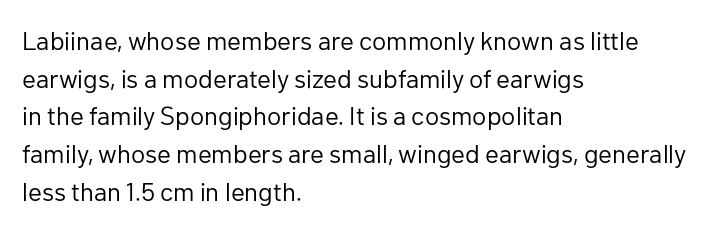
This sample is left-justified, so line endings fall wherever the words run out. Short note: letters normally spaced. These lines were composed using upright roman letters. Nothing heavy about these letters — not bold at all. The glyphs are unaccompanied by any horizontal stroke below them. Quick note: interline space is typical.
